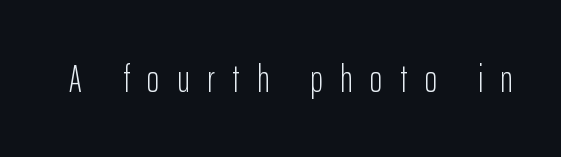
Q: Is the text bold? A: No.
Q: Is the text italic (slanted)? A: No, it is upright.
Q: Is the typeface a serif or a sans-serif typeface? A: Sans-serif.
Q: Is the text underlined? A: No.
Q: Is the spacing between letters normal or unusually wide? A: Unusually wide.
Q: Width (condensed, normal, or wide)? A: Condensed.
Q: Stroke contrast? A: Low.
Q: x-height? A: Medium.
Q: Monospaced? A: No.
